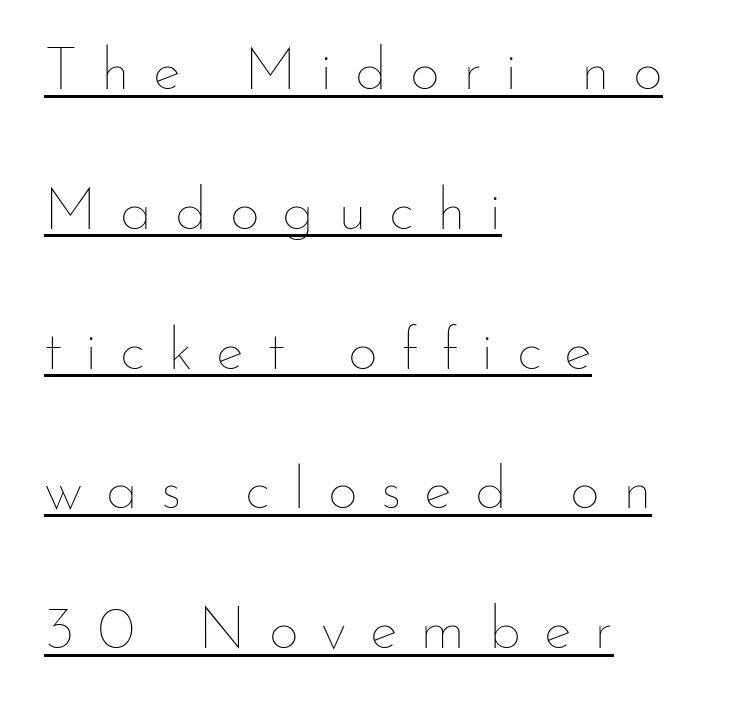
The letterforms sit at book weight or below. Tall strokes in this sample are plumb rather than angled. You could only call the tracking loose — the letters float apart. Widely set lines give the paragraph a tall, airy silhouette. The ragged edge is on the right, which tells us the setting is flush left. The typesetter has applied underlining to the passage shown.
